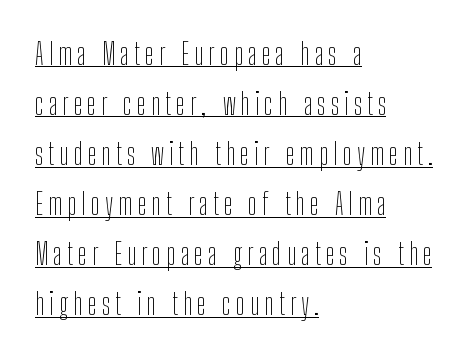
The specimen reads as upright at a glance. The compositor pushed each line to the left boundary. A typesetter would call this proportional, since set widths differ per character. The string is rendered with underlining switched on. The font is comparable to plain body text, perhaps lighter. Grotesque or geometric, the face here clearly has no serifs.
